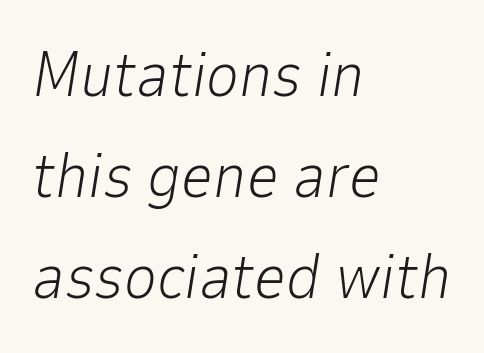
{"italic": "yes", "lean": "right", "slant_degrees": 9, "bold": "no", "weight": "light", "width": "normal", "stroke_contrast": "low", "x_height": "medium", "monospaced": "no", "underline": "no", "align": "left", "line_spacing": "normal", "line_spacing_ratio": 1.6, "letter_spacing": "normal", "letter_spacing_em": 0.0, "glyph_px": 63}
